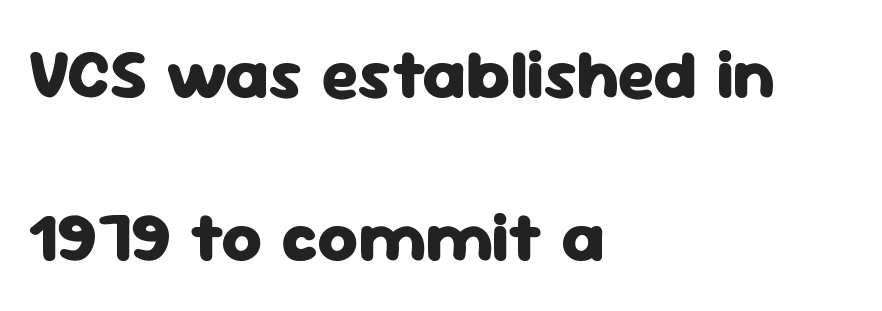
The image shows 70 px heavy sans-serif type, upright; set left-aligned, loose line spacing (2.33x), normal letter spacing, not underlined; low stroke contrast and a medium x-height.
